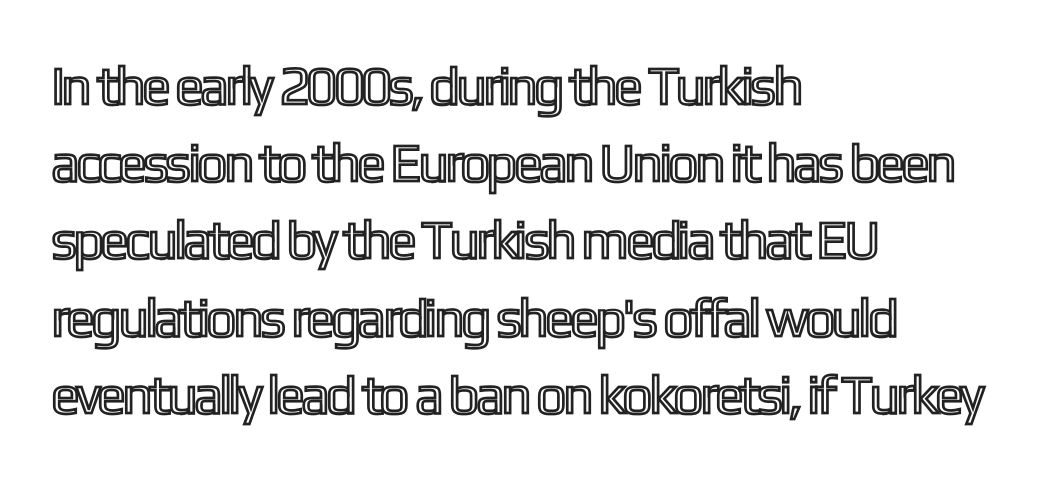
{"italic": "no", "width": "condensed", "x_height": "medium", "monospaced": "no", "underline": "no", "align": "left", "line_spacing": "normal", "line_spacing_ratio": 1.43, "letter_spacing": "normal", "letter_spacing_em": 0.0, "glyph_px": 54}
